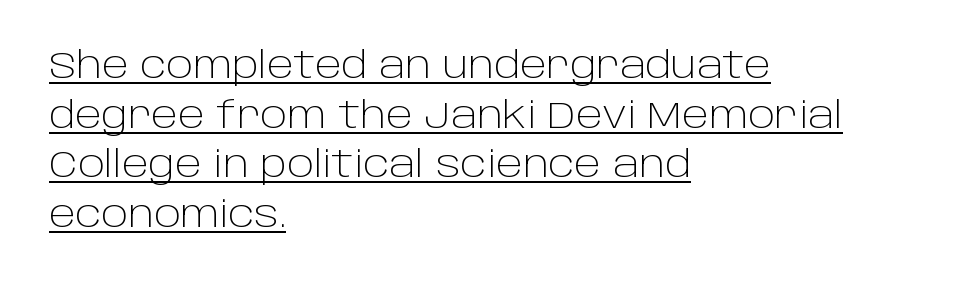
Q: Is the text bold? A: No.
Q: Is the text italic (slanted)? A: No, it is upright.
Q: Is the typeface a serif or a sans-serif typeface? A: Sans-serif.
Q: Is the text underlined? A: Yes.
Q: How is the paragraph aligned? A: Left-aligned.
Q: Is the spacing between letters normal or unusually wide? A: Normal.
Q: Is the spacing between lines tight, normal or loose? A: Normal.
Q: Width (condensed, normal, or wide)? A: Normal.
Q: Stroke contrast? A: Low.
Q: x-height? A: Large.
Q: Monospaced? A: No.
